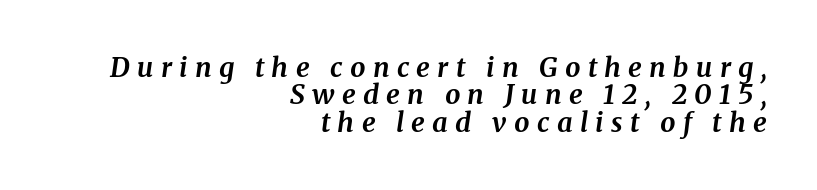
The image shows 27 px bold type, italic (leaning right); set right-aligned, tight line spacing (1.01x), unusually wide letter spacing (+0.27 em), not underlined.
